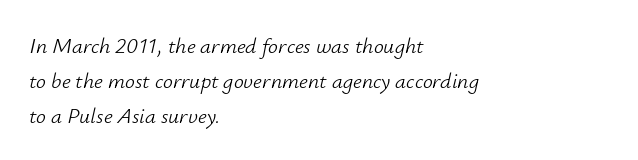
Q: Is the text bold? A: No.
Q: Is the text italic (slanted)? A: Yes, it leans right by about 12 degrees.
Q: Is the text underlined? A: No.
Q: How is the paragraph aligned? A: Left-aligned.
Q: Is the spacing between letters normal or unusually wide? A: Normal.
Q: Is the spacing between lines tight, normal or loose? A: Normal.
